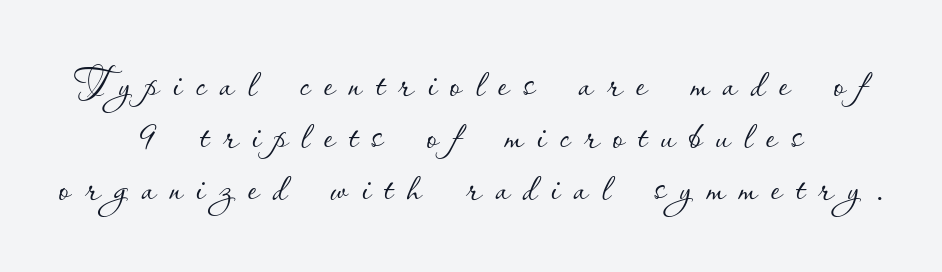
Q: Is the text bold? A: No.
Q: Is the text italic (slanted)? A: Yes.
Q: Is the text underlined? A: No.
Q: How is the paragraph aligned? A: Centered.
Q: Is the spacing between letters normal or unusually wide? A: Unusually wide.
Q: Is the spacing between lines tight, normal or loose? A: Tight.
Q: Width (condensed, normal, or wide)? A: Normal.
Q: Stroke contrast? A: Low.
Q: x-height? A: Small.
Q: Monospaced? A: No.
